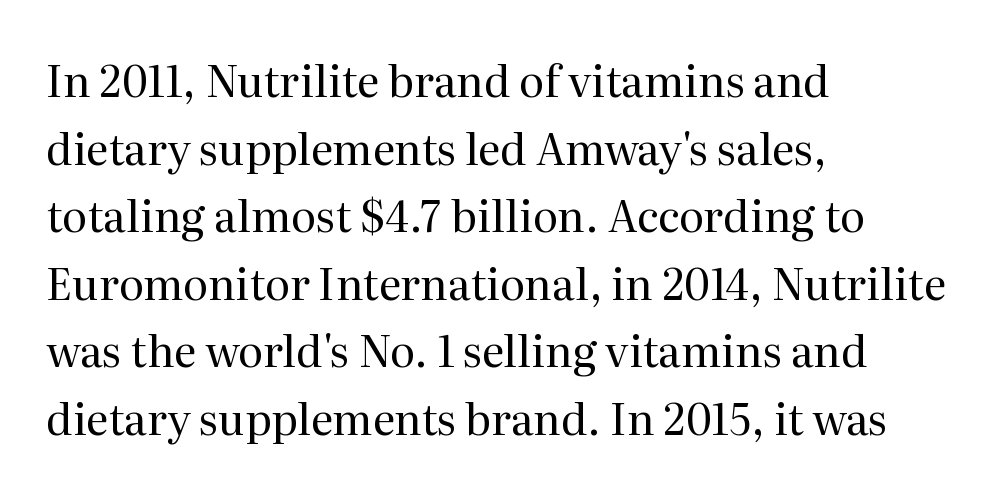
The image shows 43 px regular-weight serif type, upright; set left-aligned, normal line spacing (1.57x), normal letter spacing, not underlined; medium stroke contrast and a medium x-height.
